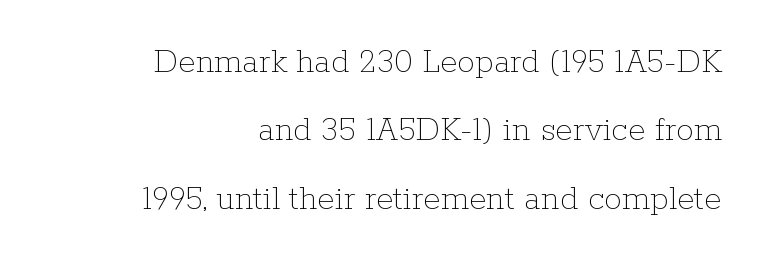
The image shows 36 px thin type, upright; set right-aligned, loose line spacing (1.9x), normal letter spacing, not underlined; low stroke contrast and a medium x-height.
